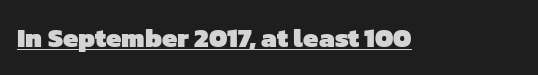
{"bold": "yes", "underline": "yes", "letter_spacing": "normal", "letter_spacing_em": 0.0, "glyph_px": 27}
